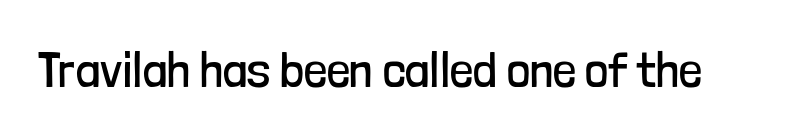
{"serif": "no", "italic": "no", "bold": "no", "weight": "regular", "width": "condensed", "stroke_contrast": "low", "x_height": "medium", "monospaced": "no", "underline": "no", "letter_spacing": "normal", "letter_spacing_em": 0.0, "glyph_px": 51}
